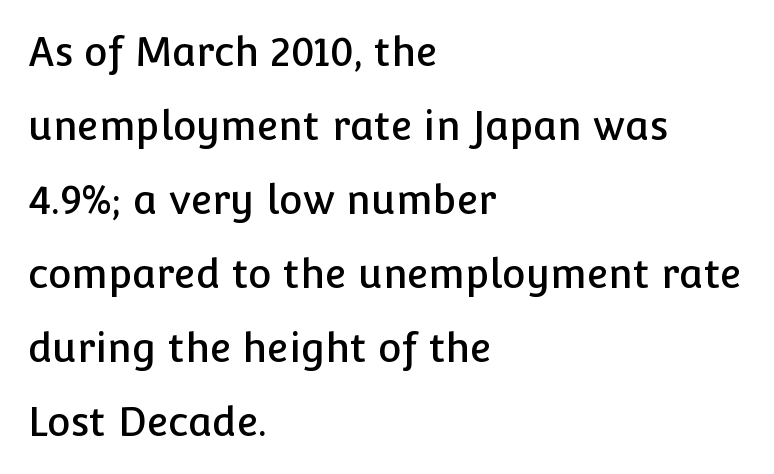
{"serif": "no", "italic": "no", "width": "normal", "stroke_contrast": "low", "x_height": "medium", "monospaced": "no", "underline": "no", "align": "left", "line_spacing_ratio": 1.85, "letter_spacing": "normal", "letter_spacing_em": 0.0, "glyph_px": 40}
